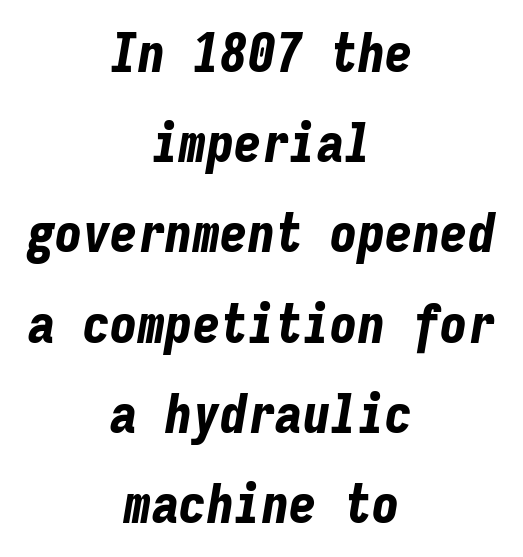
Q: Is the text bold? A: Yes.
Q: Is the text italic (slanted)? A: Yes, it leans right by about 9 degrees.
Q: Is the text underlined? A: No.
Q: How is the paragraph aligned? A: Centered.
Q: Is the spacing between letters normal or unusually wide? A: Normal.
Q: Is the spacing between lines tight, normal or loose? A: Normal.
Q: Width (condensed, normal, or wide)? A: Condensed.
Q: Stroke contrast? A: Low.
Q: x-height? A: Medium.
Q: Monospaced? A: Yes.
